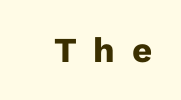
The image shows 35 px heavy sans-serif type, upright; set unusually wide letter spacing (+0.48 em), not underlined; low stroke contrast and a medium x-height.
